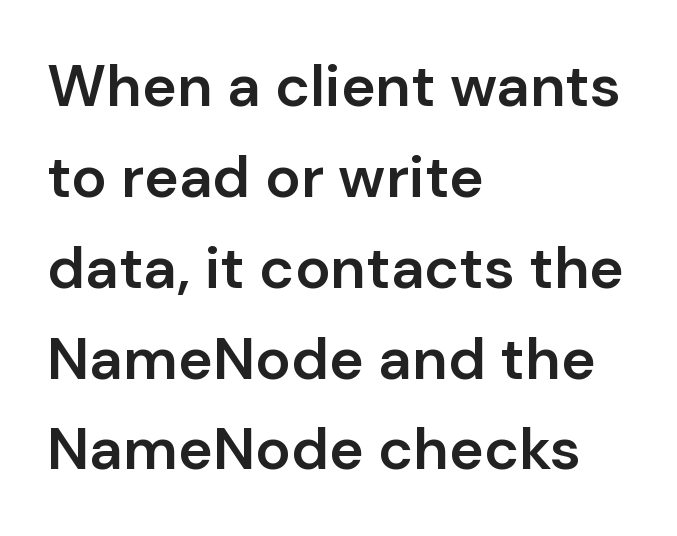
{"serif": "no", "italic": "no", "bold": "semi", "weight": "semibold", "width": "normal", "stroke_contrast": "low", "x_height": "medium", "monospaced": "no", "underline": "no", "align": "left", "line_spacing": "normal", "line_spacing_ratio": 1.54, "letter_spacing": "normal", "letter_spacing_em": 0.0, "glyph_px": 59}
